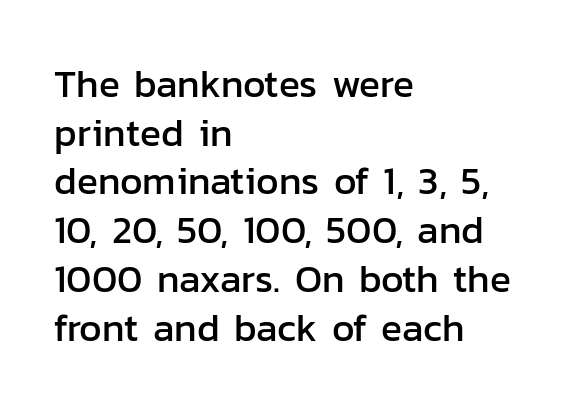
Q: Is the text italic (slanted)? A: No, it is upright.
Q: Is the typeface a serif or a sans-serif typeface? A: Sans-serif.
Q: Is the text underlined? A: No.
Q: How is the paragraph aligned? A: Left-aligned.
Q: Is the spacing between letters normal or unusually wide? A: Normal.
Q: Is the spacing between lines tight, normal or loose? A: Normal.
Q: Width (condensed, normal, or wide)? A: Normal.
Q: Stroke contrast? A: Low.
Q: x-height? A: Medium.
Q: Monospaced? A: No.
